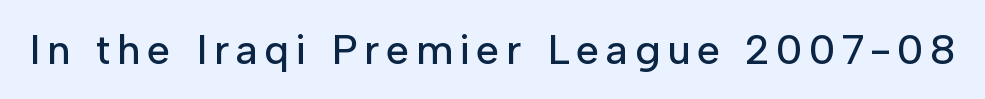
{"serif": "no", "italic": "no", "width": "normal", "stroke_contrast": "low", "x_height": "medium", "monospaced": "no", "underline": "no", "glyph_px": 42}
